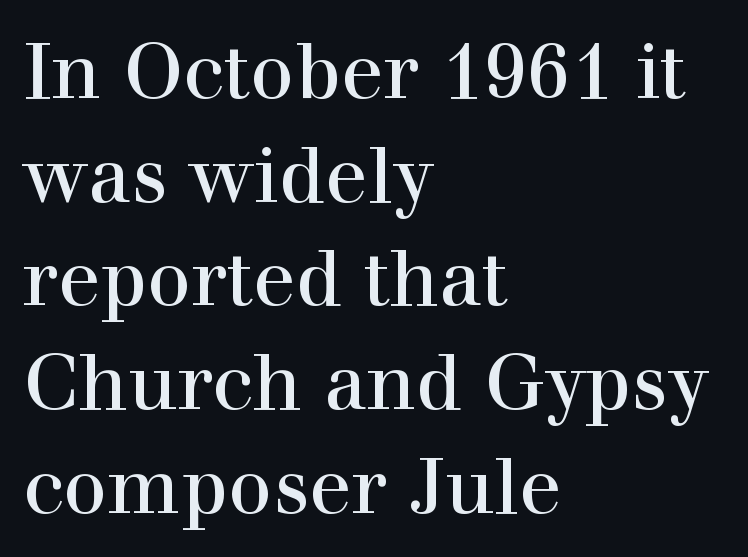
The image shows 78 px serif type, upright; set left-aligned, normal line spacing (1.33x), normal letter spacing, not underlined; a medium x-height.
